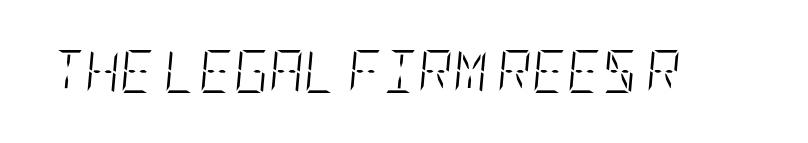
{"italic": "yes", "lean": "right", "slant_degrees": 5, "bold": "no", "weight": "light", "width": "condensed", "stroke_contrast": "low", "x_height": "large", "underline": "no", "letter_spacing": "normal", "letter_spacing_em": 0.0, "glyph_px": 43}
